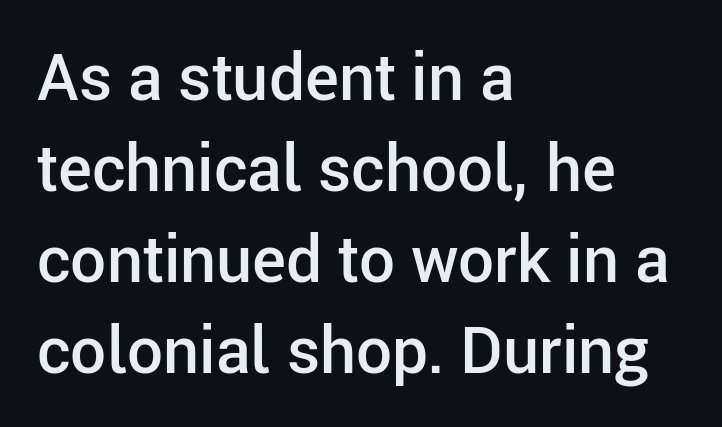
{"serif": "no", "italic": "no", "bold": "semi", "weight": "semibold", "width": "normal", "stroke_contrast": "low", "x_height": "medium", "monospaced": "no", "underline": "no", "align": "left", "line_spacing": "normal", "line_spacing_ratio": 1.42, "letter_spacing": "normal", "letter_spacing_em": 0.0, "glyph_px": 64}
